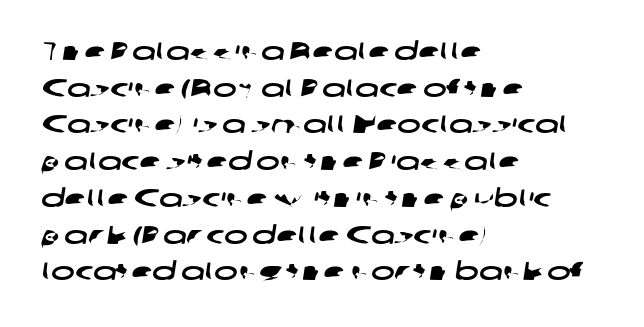
The image shows 25 px text type; set left-aligned, normal line spacing (1.47x), normal letter spacing, not underlined.
